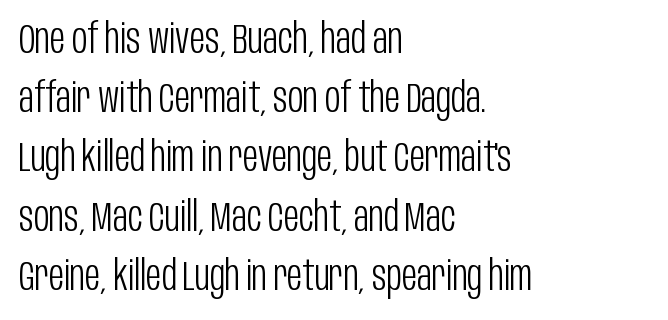
The image shows 42 px light, condensed sans-serif type, upright; set left-aligned, normal line spacing (1.41x), normal letter spacing, not underlined; low stroke contrast and a large x-height.
